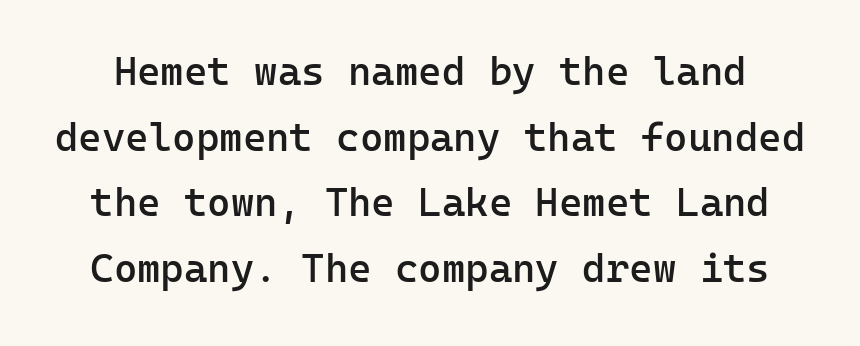
The image shows 40 px semibold sans-serif type, upright, monospaced; set normal line spacing (1.64x), normal letter spacing, not underlined; low stroke contrast and a medium x-height.
